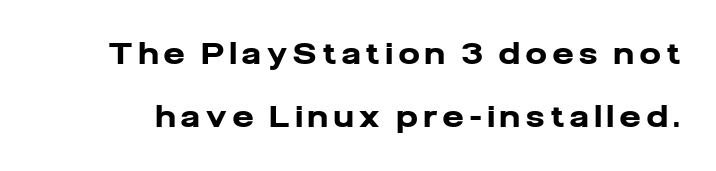
Q: Is the text bold? A: Yes.
Q: Is the text italic (slanted)? A: No, it is upright.
Q: Is the typeface a serif or a sans-serif typeface? A: Sans-serif.
Q: Is the text underlined? A: No.
Q: Is the spacing between letters normal or unusually wide? A: Unusually wide.
Q: Is the spacing between lines tight, normal or loose? A: Loose.
Q: Width (condensed, normal, or wide)? A: Normal.
Q: Stroke contrast? A: Low.
Q: x-height? A: Medium.
Q: Monospaced? A: No.
